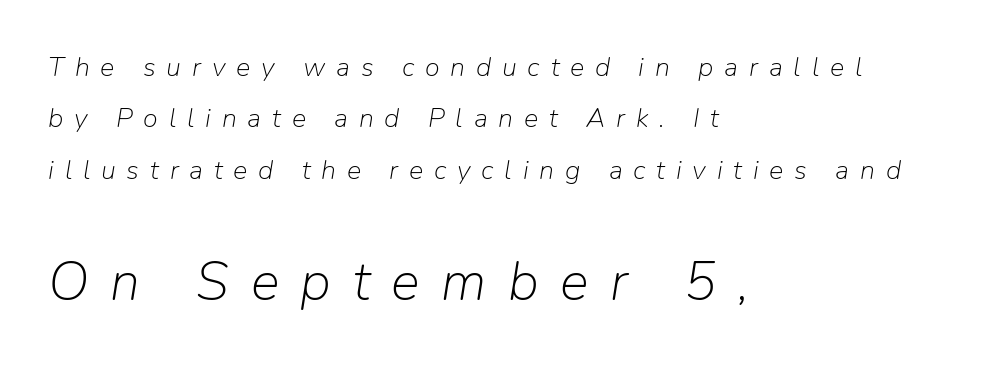
Q: Is the text bold? A: No.
Q: Is the text italic (slanted)? A: Yes, it leans right by about 9 degrees.
Q: Is the text underlined? A: No.
Q: How is the paragraph aligned? A: Left-aligned.
Q: Is the spacing between letters normal or unusually wide? A: Unusually wide.
Q: Is the spacing between lines tight, normal or loose? A: Loose.
Q: Which block of text is set in a larger size, the first (top) or the second (bottom)? A: The second (bottom) one.
Q: Width (condensed, normal, or wide)? A: Normal.
Q: Stroke contrast? A: Low.
Q: x-height? A: Medium.
Q: Monospaced? A: No.
